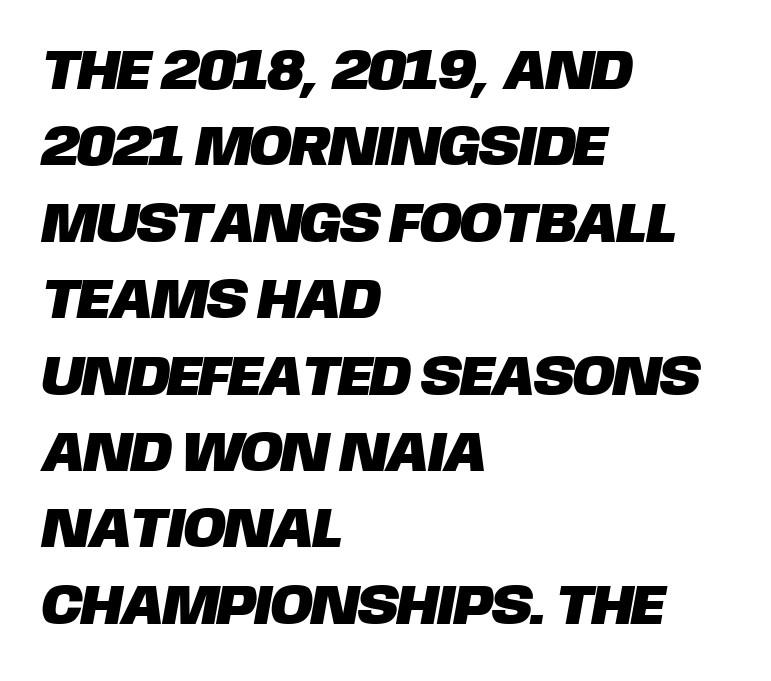
Q: Is the typeface a serif or a sans-serif typeface? A: Sans-serif.
Q: Is the text underlined? A: No.
Q: How is the paragraph aligned? A: Left-aligned.
Q: Is the spacing between letters normal or unusually wide? A: Normal.
Q: Is the spacing between lines tight, normal or loose? A: Normal.
Q: Width (condensed, normal, or wide)? A: Normal.
Q: Stroke contrast? A: Low.
Q: x-height? A: Large.
Q: Monospaced? A: No.
